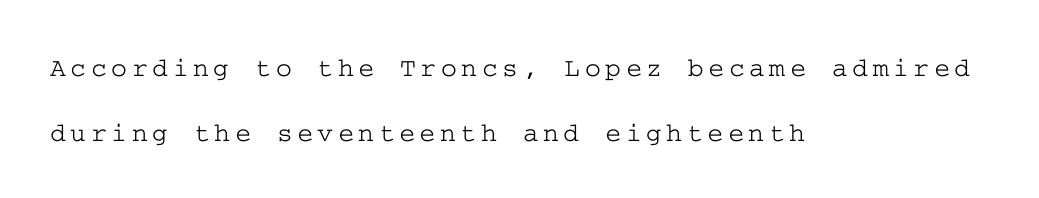
Words float on clear page, feet unadorned. Each line starts at the same left margin while the right side varies. Style check: upright. If you measured baseline to baseline, you'd find a long distance.
